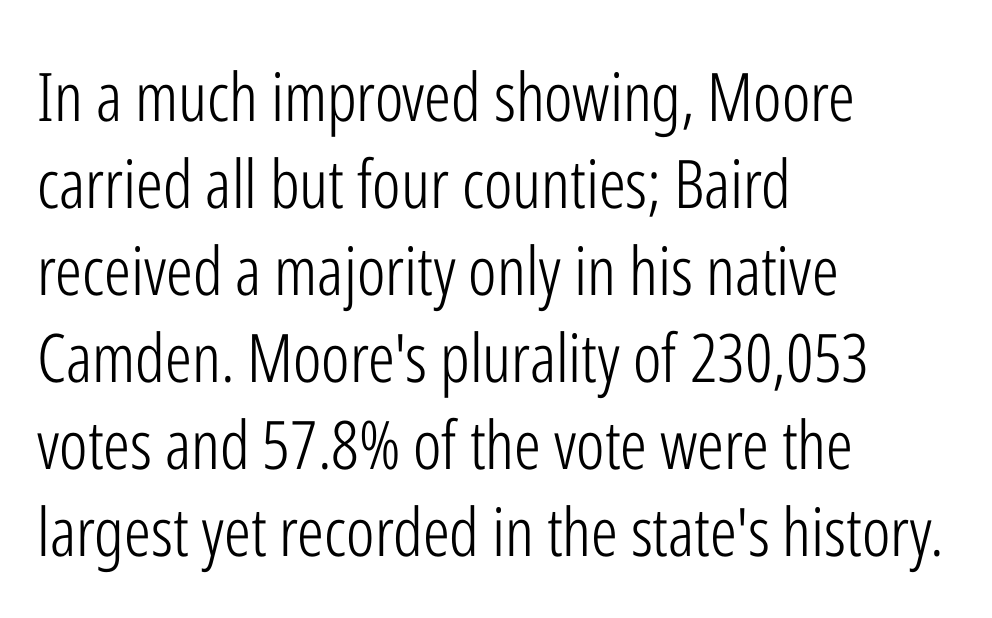
The image shows 67 px light, condensed sans-serif type, upright; set left-aligned, normal line spacing (1.3x), normal letter spacing, not underlined; low stroke contrast and a medium x-height.
